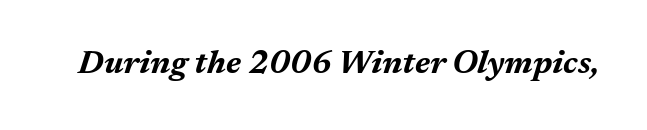
{"italic": "yes", "lean": "right", "slant_degrees": 17, "bold": "yes", "weight": "bold", "width": "normal", "stroke_contrast": "medium", "x_height": "medium", "monospaced": "no", "underline": "no", "letter_spacing": "normal", "letter_spacing_em": 0.0, "glyph_px": 33}
